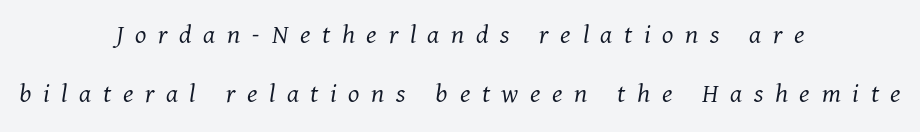
Q: Is the text bold? A: No.
Q: Is the text italic (slanted)? A: Yes, it leans right by about 11 degrees.
Q: Is the typeface a serif or a sans-serif typeface? A: Serif.
Q: Is the text underlined? A: No.
Q: How is the paragraph aligned? A: Centered.
Q: Is the spacing between letters normal or unusually wide? A: Unusually wide.
Q: Is the spacing between lines tight, normal or loose? A: Loose.
Q: Width (condensed, normal, or wide)? A: Normal.
Q: Stroke contrast? A: Medium.
Q: x-height? A: Medium.
Q: Monospaced? A: No.
